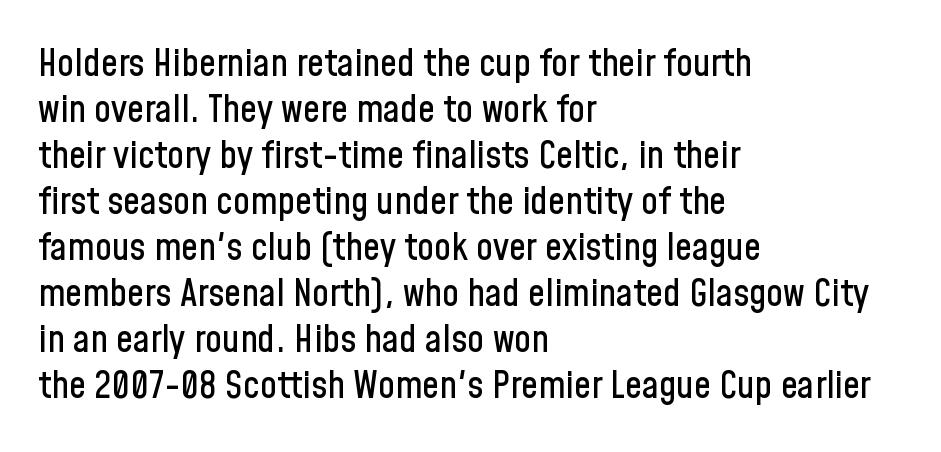
Q: Is the text italic (slanted)? A: No, it is upright.
Q: Is the typeface a serif or a sans-serif typeface? A: Sans-serif.
Q: Is the text underlined? A: No.
Q: How is the paragraph aligned? A: Left-aligned.
Q: Is the spacing between letters normal or unusually wide? A: Normal.
Q: Width (condensed, normal, or wide)? A: Condensed.
Q: Stroke contrast? A: Low.
Q: x-height? A: Medium.
Q: Monospaced? A: No.
